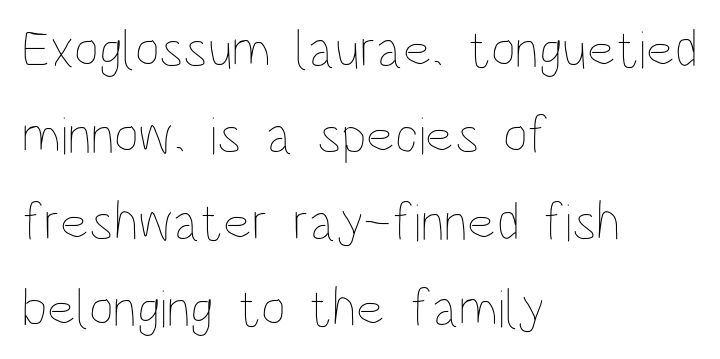
{"italic": "no", "bold": "no", "weight": "thin", "width": "condensed", "stroke_contrast": "low", "x_height": "large", "monospaced": "no", "underline": "no", "align": "left", "line_spacing": "normal", "line_spacing_ratio": 1.6, "letter_spacing": "normal", "letter_spacing_em": 0.0, "glyph_px": 54}
